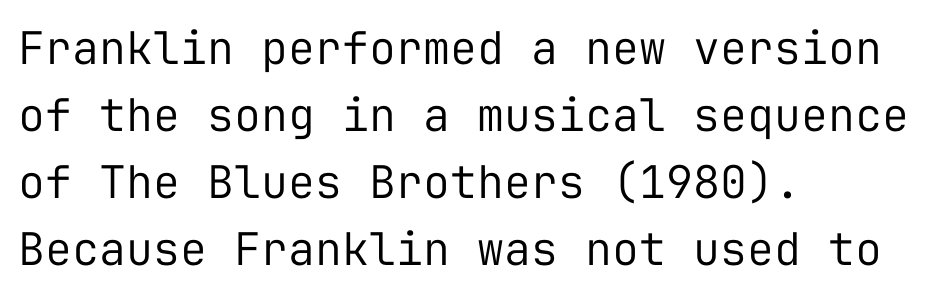
{"serif": "no", "italic": "no", "bold": "no", "weight": "regular", "width": "normal", "stroke_contrast": "low", "x_height": "medium", "monospaced": "yes", "underline": "no", "align": "left", "line_spacing": "normal", "line_spacing_ratio": 1.49, "letter_spacing": "normal", "letter_spacing_em": 0.0, "glyph_px": 45}
